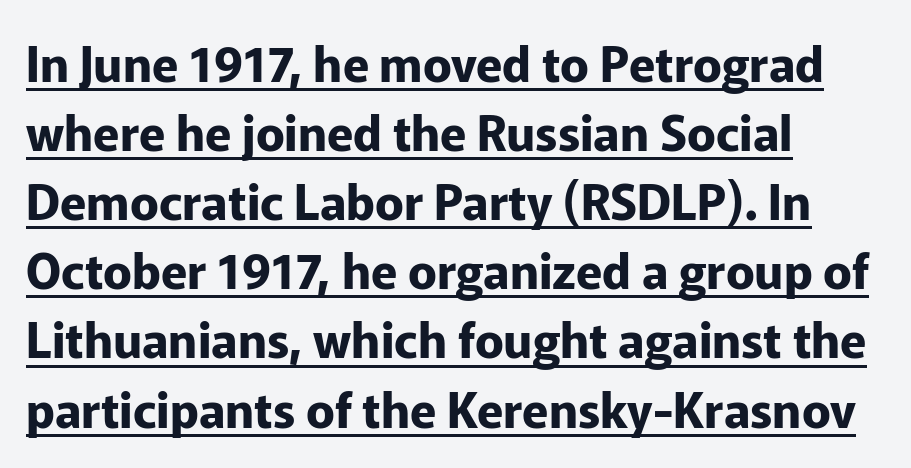
{"serif": "no", "italic": "no", "bold": "yes", "weight": "bold", "width": "normal", "stroke_contrast": "low", "x_height": "medium", "monospaced": "no", "underline": "yes", "align": "left", "line_spacing": "normal", "line_spacing_ratio": 1.44, "letter_spacing": "normal", "letter_spacing_em": 0.0, "glyph_px": 48}
